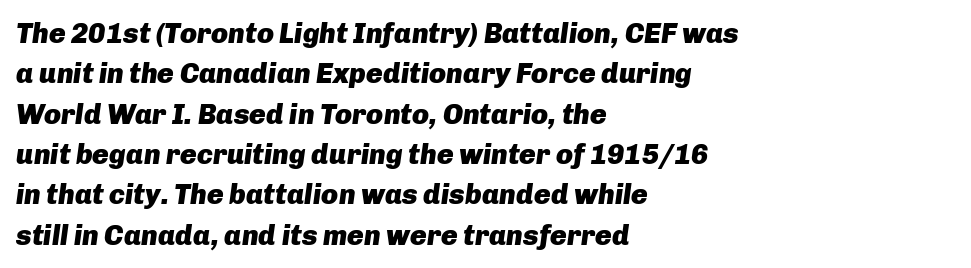
{"italic": "yes", "lean": "right", "slant_degrees": 8, "bold": "yes", "weight": "heavy", "width": "normal", "stroke_contrast": "low", "x_height": "medium", "monospaced": "no", "underline": "no", "align": "left", "line_spacing": "normal", "line_spacing_ratio": 1.44, "letter_spacing": "normal", "letter_spacing_em": 0.0, "glyph_px": 28}
